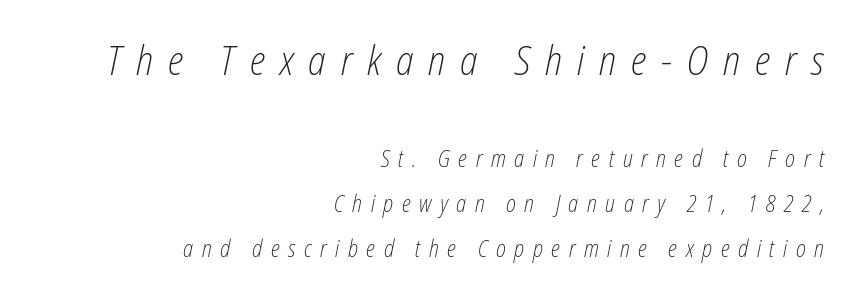
The image shows 40 px light, condensed type, italic (leaning right); set right-aligned, loose line spacing (1.95x), unusually wide letter spacing (+0.37 em), not underlined; the first (top) block is 1.74x larger; low stroke contrast and a medium x-height.
